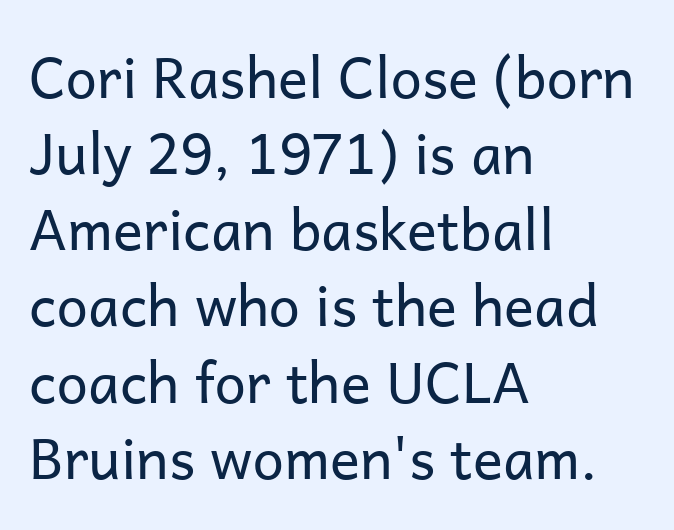
Caption: standard tracking, unaltered. The text was rendered using a sans face with plain stroke endings. The passage is arranged the way most books set body copy — flush left. Unmarked baselines from the first word to the last. A quiet, ordinary-to-light weight characterises the typeface.
